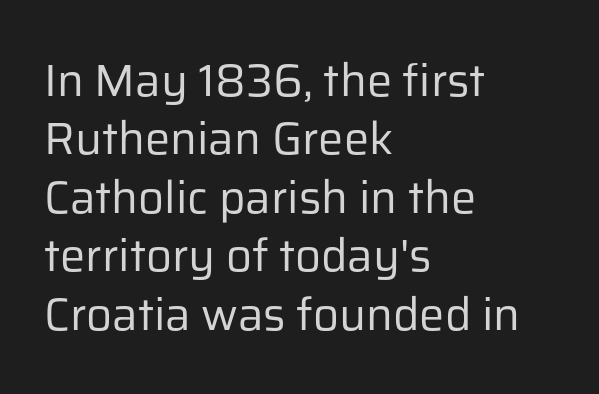
{"serif": "no", "italic": "no", "bold": "no", "weight": "regular", "width": "normal", "stroke_contrast": "low", "x_height": "medium", "monospaced": "no", "underline": "no", "align": "left", "line_spacing": "normal", "line_spacing_ratio": 1.3, "letter_spacing": "normal", "letter_spacing_em": 0.0, "glyph_px": 45}
